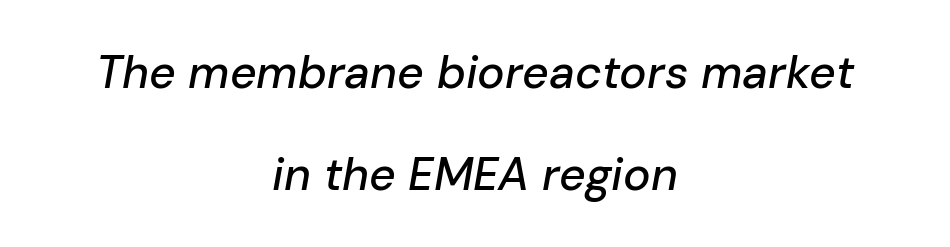
{"italic": "yes", "lean": "right", "slant_degrees": 10, "width": "normal", "stroke_contrast": "low", "x_height": "medium", "monospaced": "no", "underline": "no", "align": "center", "line_spacing": "loose", "line_spacing_ratio": 2.21, "letter_spacing": "normal", "letter_spacing_em": 0.0, "glyph_px": 46}
